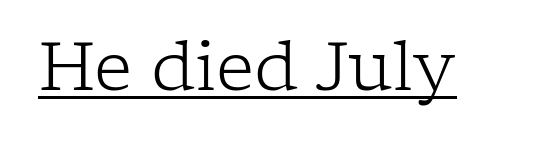
Looks like regular typesetting: each glyph gets only the width it needs. Nothing heavy about these letters — not bold at all. The type sits square on the baseline with zero lean. Unlike a clean sans, this face finishes its strokes with serifs.
